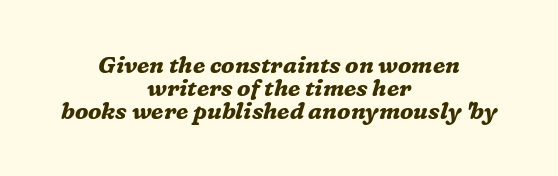
Q: Is the text bold? A: Yes.
Q: Is the text italic (slanted)? A: Yes, it leans right by about 16 degrees.
Q: Is the text underlined? A: No.
Q: How is the paragraph aligned? A: Centered.
Q: Is the spacing between letters normal or unusually wide? A: Normal.
Q: Is the spacing between lines tight, normal or loose? A: Tight.
